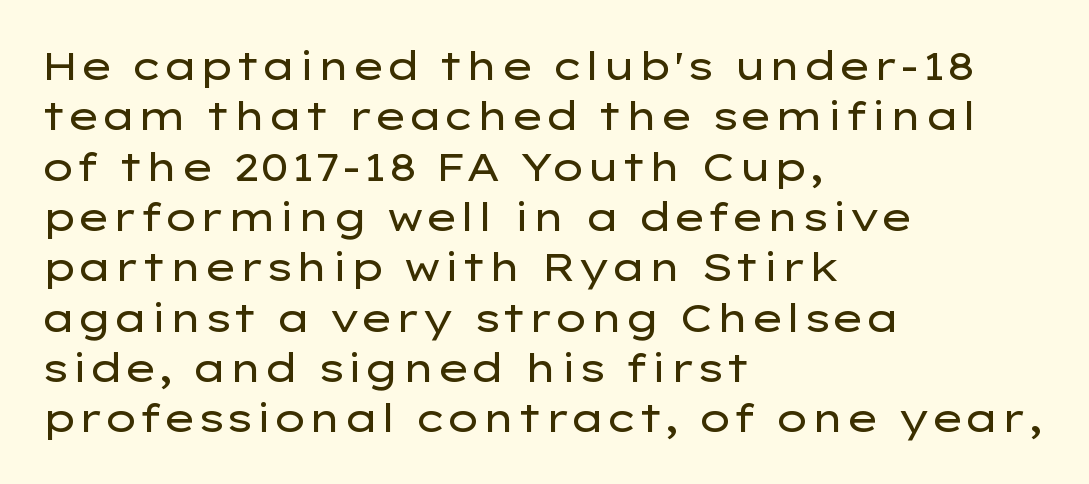
Q: Is the text bold? A: No.
Q: Is the text italic (slanted)? A: No, it is upright.
Q: Is the typeface a serif or a sans-serif typeface? A: Sans-serif.
Q: Is the text underlined? A: No.
Q: How is the paragraph aligned? A: Left-aligned.
Q: Is the spacing between letters normal or unusually wide? A: Normal.
Q: Is the spacing between lines tight, normal or loose? A: Normal.
Q: Width (condensed, normal, or wide)? A: Wide.
Q: Stroke contrast? A: Low.
Q: x-height? A: Medium.
Q: Monospaced? A: No.
